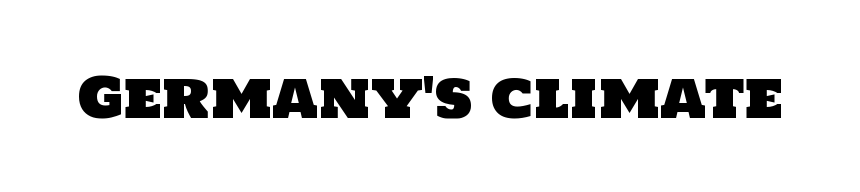
These lines are rendered in a variable-pitch font. No feet cap the strokes, marking this as sans-serif type. The string is rendered with underlining switched off. Here the glyphs are tracked normally, forming tight word shapes.
